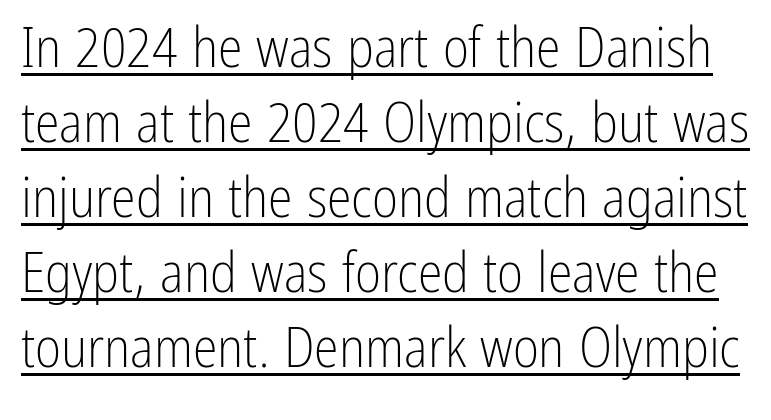
Q: Is the text bold? A: No.
Q: Is the text italic (slanted)? A: No, it is upright.
Q: Is the typeface a serif or a sans-serif typeface? A: Sans-serif.
Q: Is the text underlined? A: Yes.
Q: Is the spacing between letters normal or unusually wide? A: Normal.
Q: Is the spacing between lines tight, normal or loose? A: Normal.
Q: Width (condensed, normal, or wide)? A: Condensed.
Q: Stroke contrast? A: Low.
Q: x-height? A: Medium.
Q: Monospaced? A: No.
